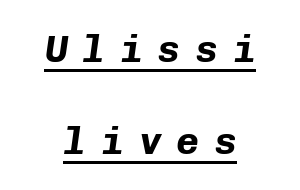
The image shows 38 px bold type, italic (leaning right), monospaced; set loose line spacing (2.42x), unusually wide letter spacing (+0.39 em), underlined; low stroke contrast and a medium x-height.
